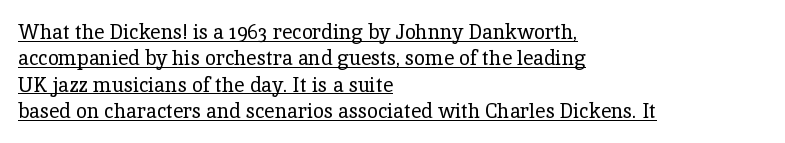
{"italic": "no", "bold": "no", "underline": "yes", "align": "left", "line_spacing": "normal", "line_spacing_ratio": 1.32, "letter_spacing": "normal", "letter_spacing_em": 0.0, "glyph_px": 20}
